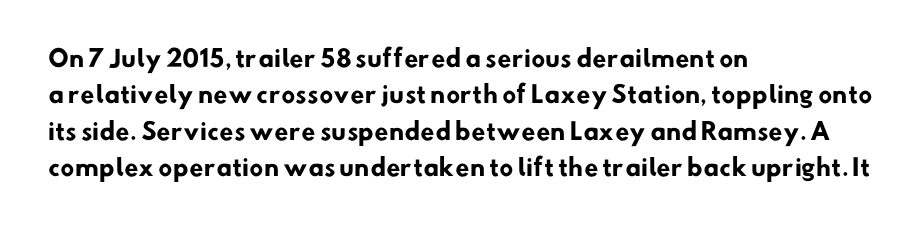
{"bold": "yes", "underline": "no", "align": "left", "line_spacing": "normal", "line_spacing_ratio": 1.58, "letter_spacing": "normal", "letter_spacing_em": 0.0, "glyph_px": 23}
